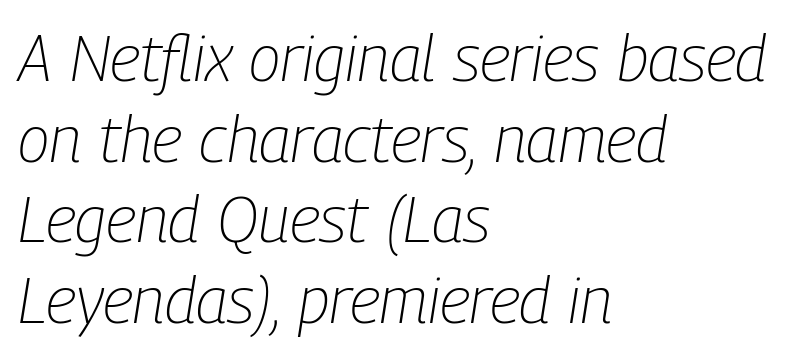
Q: Is the text bold? A: No.
Q: Is the text italic (slanted)? A: Yes, it leans right by about 9 degrees.
Q: Is the text underlined? A: No.
Q: How is the paragraph aligned? A: Left-aligned.
Q: Is the spacing between letters normal or unusually wide? A: Normal.
Q: Width (condensed, normal, or wide)? A: Condensed.
Q: Stroke contrast? A: Low.
Q: x-height? A: Medium.
Q: Monospaced? A: No.
